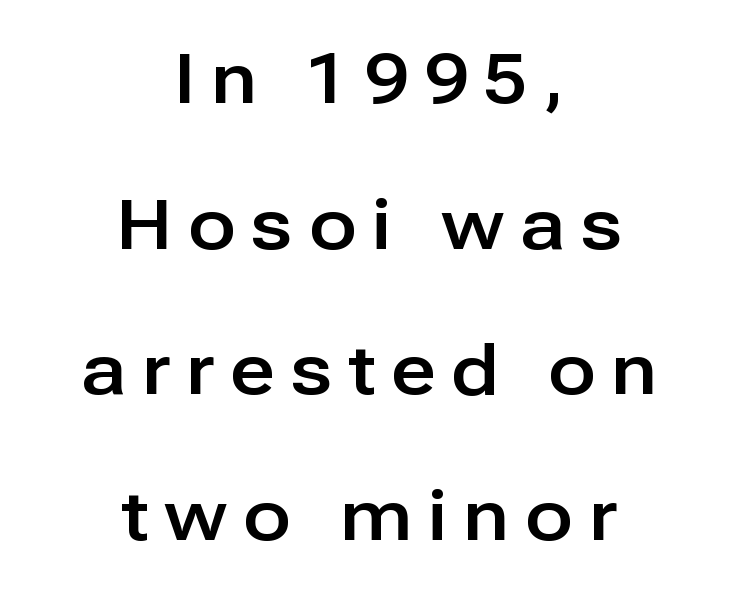
{"serif": "no", "italic": "no", "width": "normal", "stroke_contrast": "low", "x_height": "medium", "monospaced": "no", "underline": "no", "align": "center", "line_spacing": "loose", "line_spacing_ratio": 2.08, "letter_spacing": "wide", "letter_spacing_em": 0.23, "glyph_px": 70}
